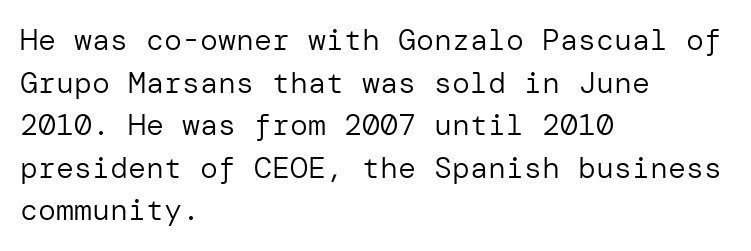
The image shows 30 px regular-weight sans-serif type, upright; set left-aligned, normal line spacing (1.42x), normal letter spacing, not underlined; low stroke contrast and a medium x-height.
